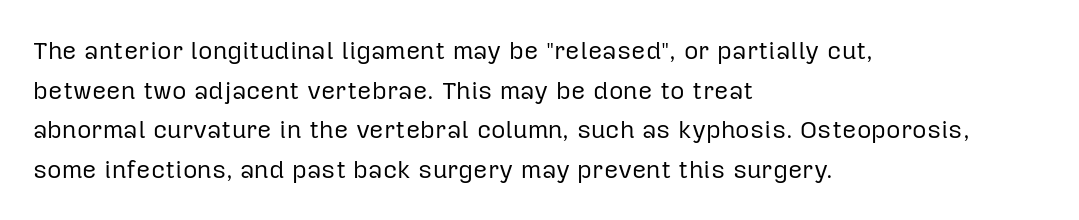
Q: Is the text bold? A: No.
Q: Is the text italic (slanted)? A: No, it is upright.
Q: Is the text underlined? A: No.
Q: How is the paragraph aligned? A: Left-aligned.
Q: Is the spacing between letters normal or unusually wide? A: Normal.
Q: Is the spacing between lines tight, normal or loose? A: Normal.
